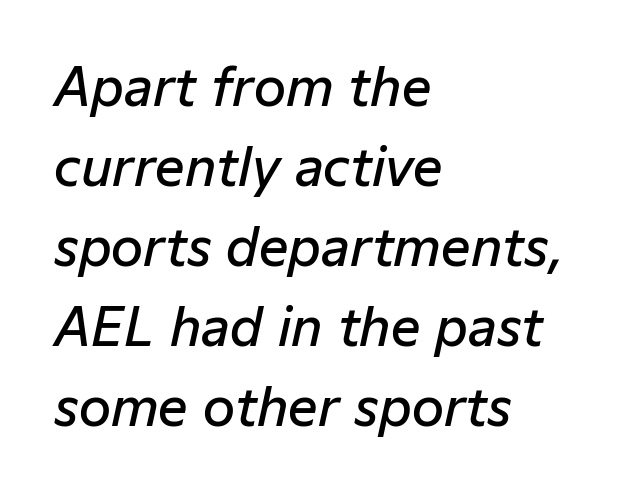
{"italic": "yes", "lean": "right", "slant_degrees": 12, "bold": "semi", "weight": "semibold", "width": "normal", "stroke_contrast": "low", "x_height": "medium", "monospaced": "no", "underline": "no", "align": "left", "line_spacing": "normal", "line_spacing_ratio": 1.54, "letter_spacing": "normal", "letter_spacing_em": 0.0, "glyph_px": 52}
